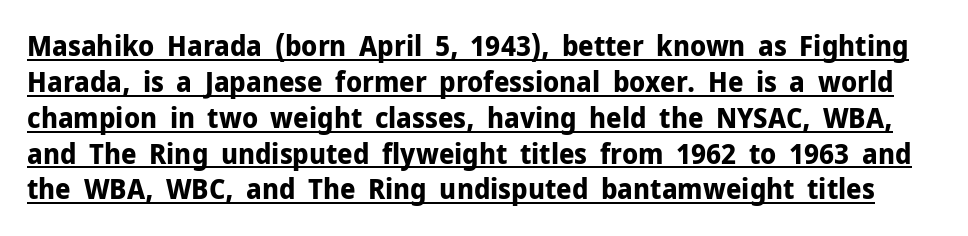
{"serif": "no", "italic": "no", "bold": "yes", "weight": "bold", "width": "normal", "stroke_contrast": "low", "x_height": "medium", "monospaced": "no", "underline": "yes", "line_spacing": "normal", "line_spacing_ratio": 1.28, "letter_spacing": "normal", "letter_spacing_em": 0.0, "glyph_px": 28}
